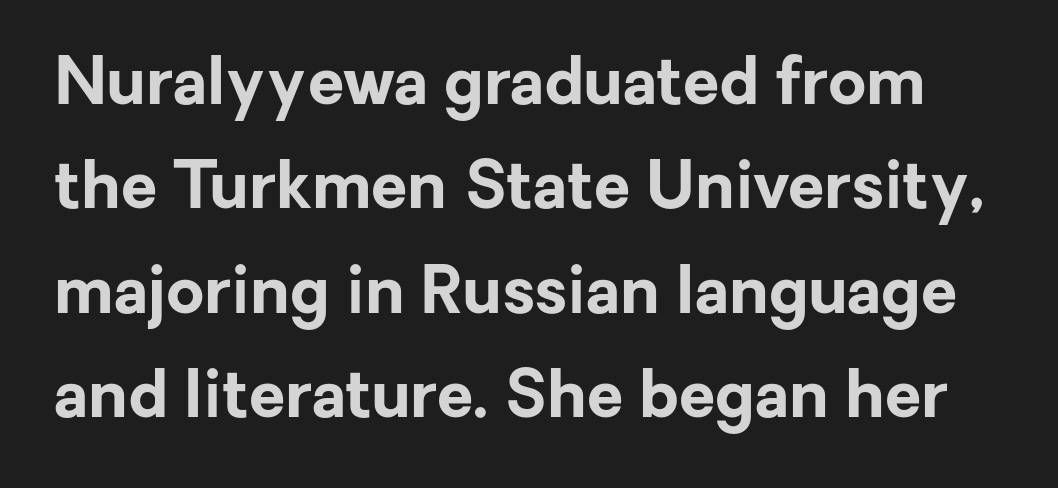
{"serif": "no", "italic": "no", "bold": "yes", "weight": "bold", "width": "normal", "stroke_contrast": "low", "x_height": "medium", "monospaced": "no", "underline": "no", "line_spacing": "normal", "line_spacing_ratio": 1.58, "letter_spacing": "normal", "letter_spacing_em": 0.0, "glyph_px": 66}
